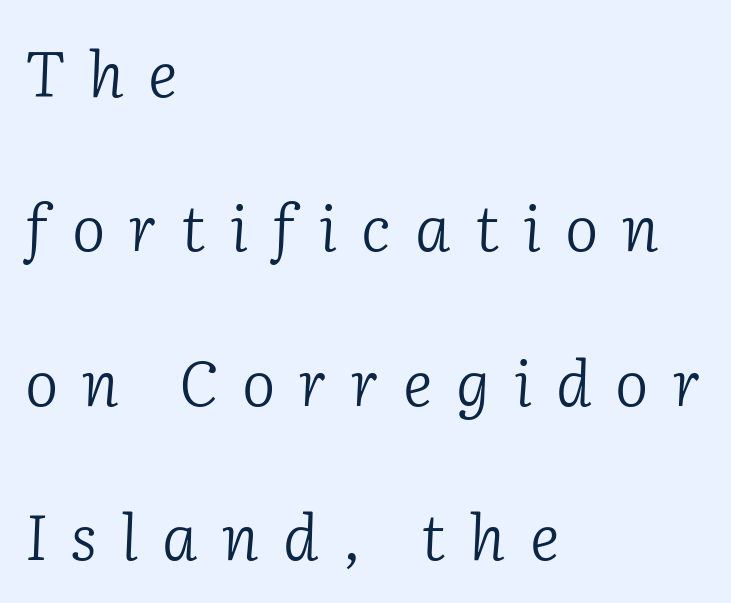
Whoever set this chose breathing room over compactness in the vertical rhythm. The letterforms stand isolated, each surrounded by extra space. The passage shown is not underscored anywhere. This is serif lettering, the kind often seen in printed books. Is the block centered? No — it sits flush against the left margin. The face used here is proportionally spaced, like ordinary book or web type.
